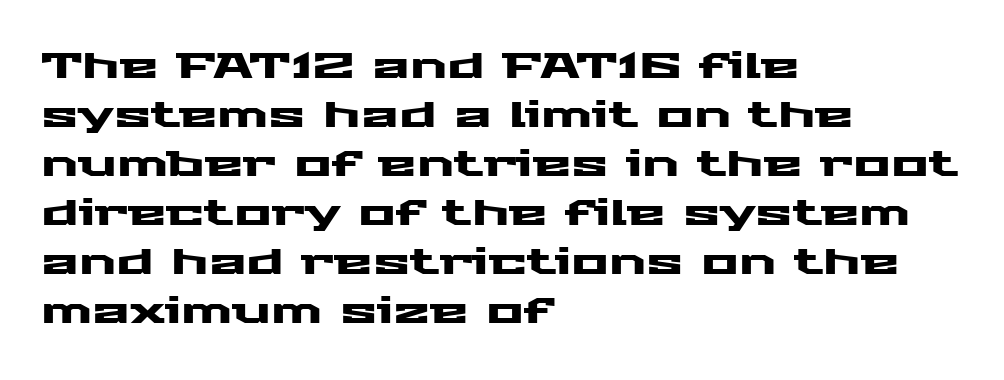
Q: Is the text italic (slanted)? A: No, it is upright.
Q: Is the typeface a serif or a sans-serif typeface? A: Sans-serif.
Q: Is the text underlined? A: No.
Q: How is the paragraph aligned? A: Left-aligned.
Q: Is the spacing between letters normal or unusually wide? A: Normal.
Q: Is the spacing between lines tight, normal or loose? A: Normal.
Q: Width (condensed, normal, or wide)? A: Wide.
Q: Stroke contrast? A: Medium.
Q: x-height? A: Medium.
Q: Monospaced? A: No.
